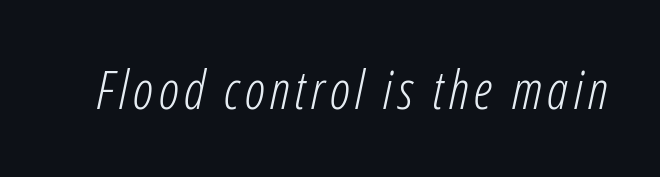
{"italic": "yes", "lean": "right", "slant_degrees": 12, "bold": "no", "weight": "light", "width": "condensed", "stroke_contrast": "low", "x_height": "medium", "monospaced": "no", "underline": "no", "glyph_px": 53}
